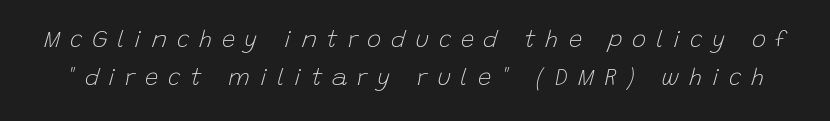
The leading is moderate, giving the passage an even texture. The string is rendered with underlining switched off. Summary of weight: not heavy and not bold. How are the letters spaced? Widely, with obvious added tracking.
